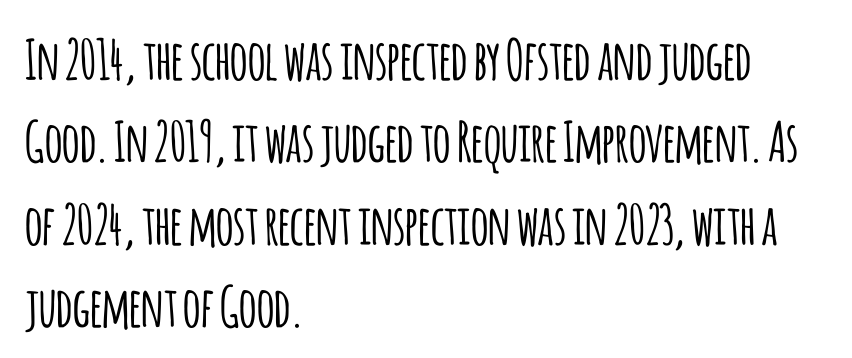
Q: Is the text italic (slanted)? A: No, it is upright.
Q: Is the typeface a serif or a sans-serif typeface? A: Sans-serif.
Q: Is the text underlined? A: No.
Q: How is the paragraph aligned? A: Left-aligned.
Q: Is the spacing between letters normal or unusually wide? A: Normal.
Q: Is the spacing between lines tight, normal or loose? A: Normal.
Q: Width (condensed, normal, or wide)? A: Condensed.
Q: Stroke contrast? A: Low.
Q: x-height? A: Large.
Q: Monospaced? A: No.
